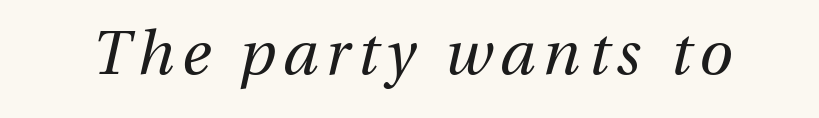
{"italic": "yes", "lean": "right", "slant_degrees": 13, "bold": "no", "weight": "regular", "width": "normal", "stroke_contrast": "medium", "x_height": "medium", "monospaced": "no", "underline": "no", "glyph_px": 61}
